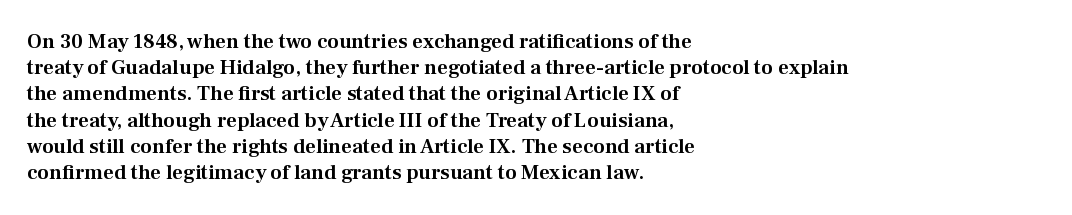
{"italic": "no", "underline": "no", "align": "left", "line_spacing": "normal", "line_spacing_ratio": 1.25, "letter_spacing": "normal", "letter_spacing_em": 0.0, "glyph_px": 21}
